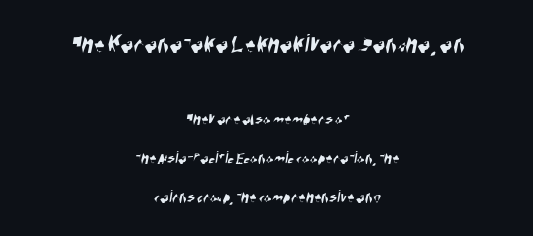
Q: Is the text underlined? A: No.
Q: How is the paragraph aligned? A: Centered.
Q: Is the spacing between letters normal or unusually wide? A: Normal.
Q: Is the spacing between lines tight, normal or loose? A: Loose.
Q: Which block of text is set in a larger size, the first (top) or the second (bottom)? A: The first (top) one.
